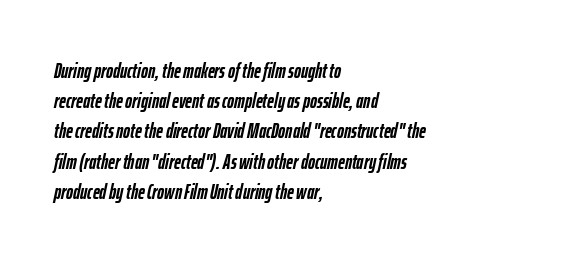
{"italic": "yes", "lean": "right", "slant_degrees": 12, "bold": "yes", "underline": "no", "align": "left", "line_spacing": "normal", "line_spacing_ratio": 1.44, "letter_spacing": "normal", "letter_spacing_em": 0.0, "glyph_px": 21}
